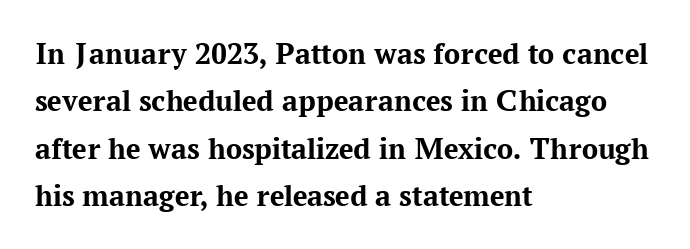
Q: Is the text bold? A: Yes.
Q: Is the text italic (slanted)? A: No, it is upright.
Q: Is the typeface a serif or a sans-serif typeface? A: Serif.
Q: Is the text underlined? A: No.
Q: How is the paragraph aligned? A: Left-aligned.
Q: Is the spacing between letters normal or unusually wide? A: Normal.
Q: Is the spacing between lines tight, normal or loose? A: Normal.
Q: Width (condensed, normal, or wide)? A: Normal.
Q: Stroke contrast? A: Medium.
Q: x-height? A: Medium.
Q: Monospaced? A: No.
